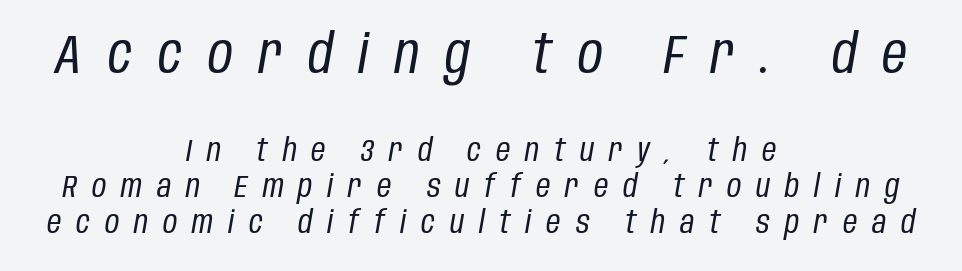
{"italic": "yes", "lean": "right", "slant_degrees": 10, "bold": "no", "weight": "regular", "width": "condensed", "stroke_contrast": "low", "x_height": "large", "monospaced": "no", "underline": "no", "align": "center", "line_spacing_ratio": 1.16, "letter_spacing": "wide", "letter_spacing_em": 0.48, "larger_block": "first", "size_ratio": 1.74, "glyph_px": 54}
